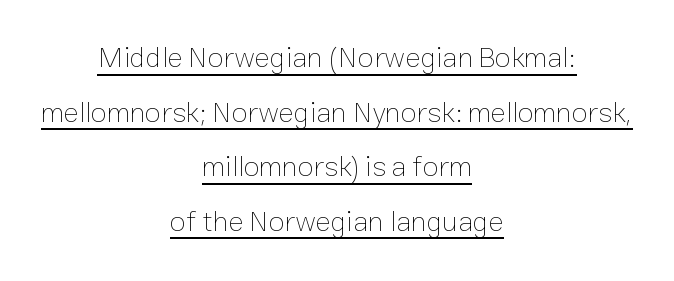
The passage shown is typed in a proportional face where columns would drift. This rendering features underlined lettering. This rendering leaves character spacing at its baseline value. The typesetter chose a symmetrical, centered arrangement here. This is not heavy type; no bold has been used. Rendered with straight, roman letterforms.
